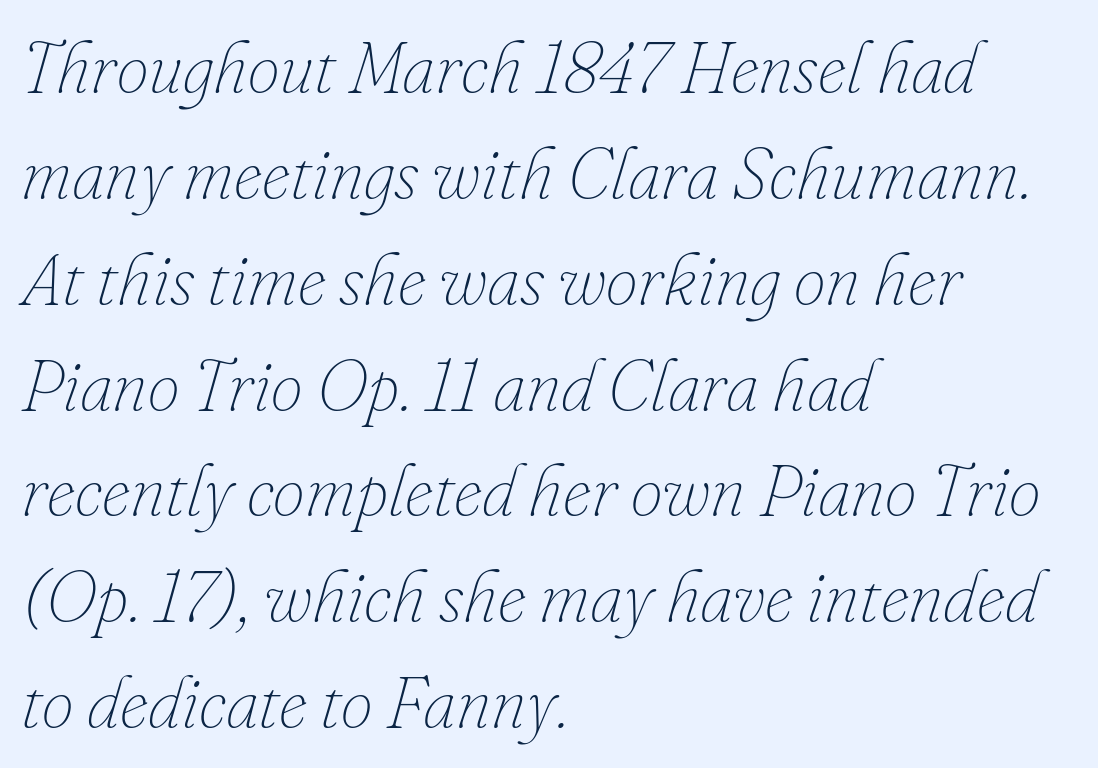
{"italic": "yes", "lean": "right", "slant_degrees": 16, "bold": "no", "weight": "thin", "width": "normal", "stroke_contrast": "low", "x_height": "small", "monospaced": "no", "underline": "no", "align": "left", "line_spacing": "normal", "line_spacing_ratio": 1.47, "letter_spacing": "normal", "letter_spacing_em": 0.0, "glyph_px": 72}
